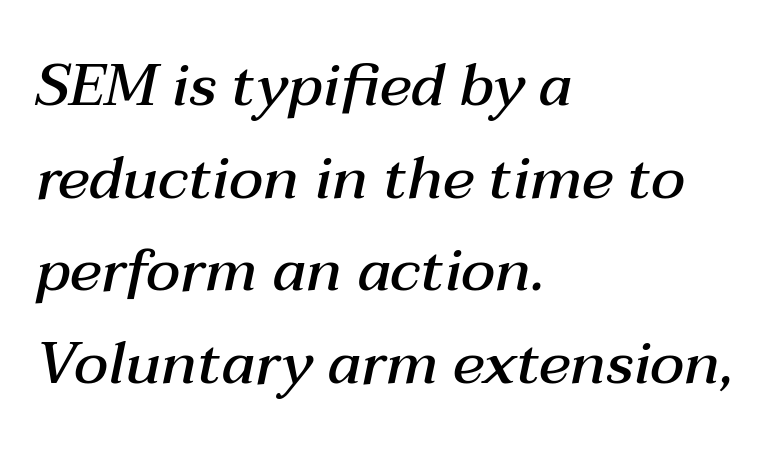
{"italic": "yes", "lean": "right", "slant_degrees": 12, "bold": "semi", "weight": "semibold", "width": "normal", "stroke_contrast": "medium", "x_height": "medium", "monospaced": "no", "underline": "no", "align": "left", "line_spacing": "normal", "line_spacing_ratio": 1.57, "letter_spacing": "normal", "letter_spacing_em": 0.0, "glyph_px": 59}
